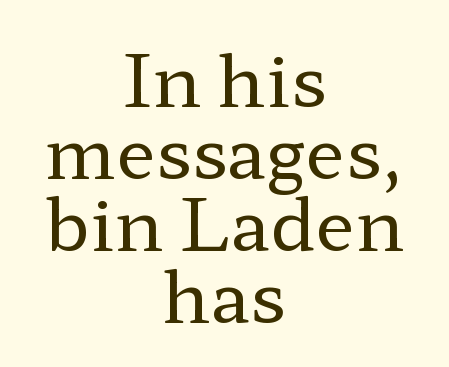
The vertical gap from one line to the next is small. Is this a heavy cut? Hardly; it is regular or lighter. Descender tails drop into unmarked territory. Posture: straight, roman, zero tilt. You could not count columns in this text — the font is proportionally spaced. In terms of letterform style, serifs are clearly present.
